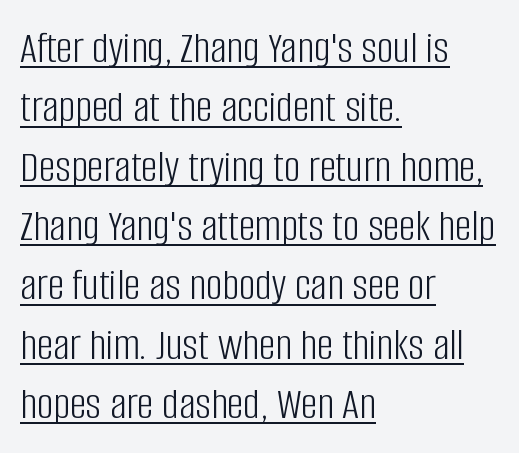
Q: Is the text bold? A: No.
Q: Is the text italic (slanted)? A: No, it is upright.
Q: Is the typeface a serif or a sans-serif typeface? A: Sans-serif.
Q: Is the text underlined? A: Yes.
Q: How is the paragraph aligned? A: Left-aligned.
Q: Is the spacing between letters normal or unusually wide? A: Normal.
Q: Is the spacing between lines tight, normal or loose? A: Normal.
Q: Width (condensed, normal, or wide)? A: Condensed.
Q: Stroke contrast? A: Low.
Q: x-height? A: Large.
Q: Monospaced? A: No.
